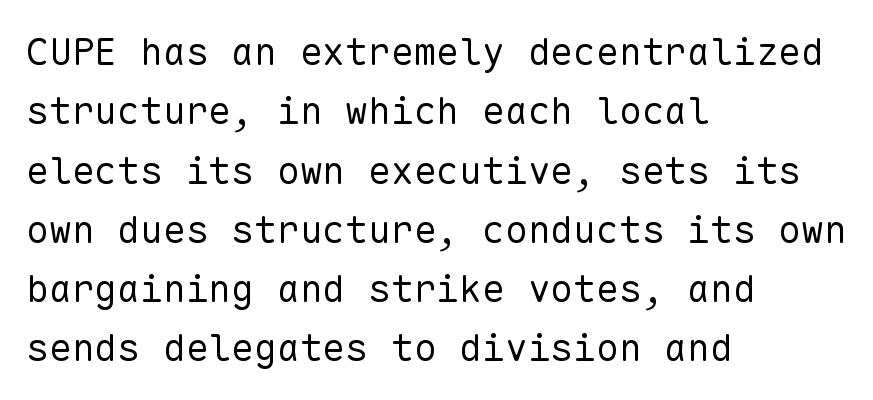
The image shows 38 px regular-weight sans-serif type, upright, monospaced; set left-aligned, normal line spacing (1.56x), normal letter spacing, not underlined; low stroke contrast and a medium x-height.
